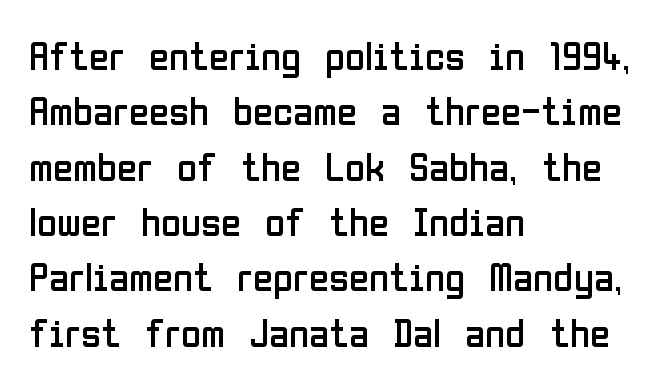
{"serif": "no", "italic": "no", "bold": "no", "weight": "regular", "width": "condensed", "stroke_contrast": "low", "x_height": "medium", "monospaced": "no", "underline": "no", "align": "left", "line_spacing": "normal", "line_spacing_ratio": 1.35, "letter_spacing": "normal", "letter_spacing_em": 0.0, "glyph_px": 41}
